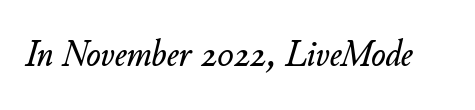
Q: Is the text italic (slanted)? A: Yes, it leans right by about 11 degrees.
Q: Is the text underlined? A: No.
Q: Is the spacing between letters normal or unusually wide? A: Normal.
Q: Width (condensed, normal, or wide)? A: Normal.
Q: Stroke contrast? A: Low.
Q: x-height? A: Small.
Q: Monospaced? A: No.
